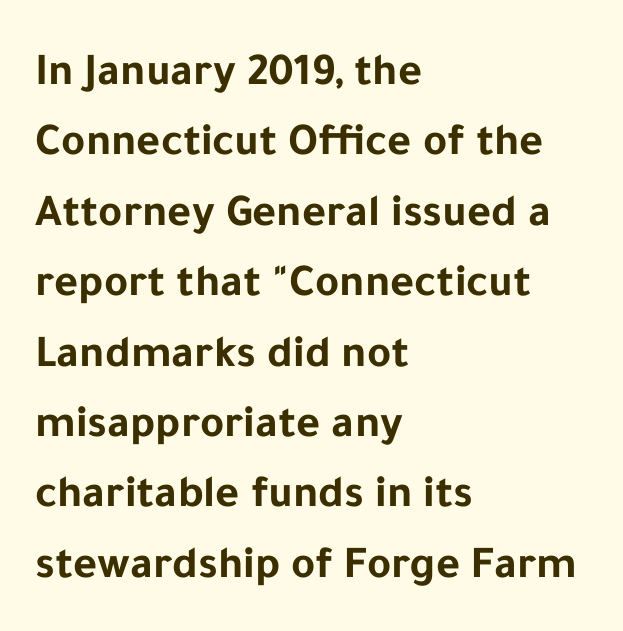
The image shows 46 px bold sans-serif type, upright; set left-aligned, normal line spacing (1.53x), normal letter spacing, not underlined; low stroke contrast and a medium x-height.
